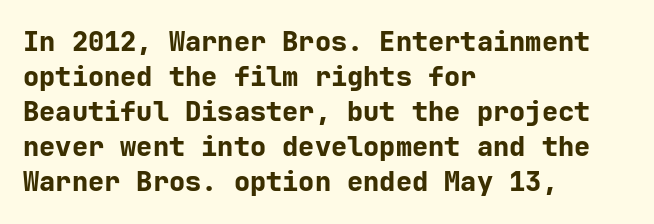
{"italic": "no", "bold": "yes", "underline": "no", "align": "left", "line_spacing": "normal", "line_spacing_ratio": 1.3, "letter_spacing": "normal", "letter_spacing_em": 0.0, "glyph_px": 27}
